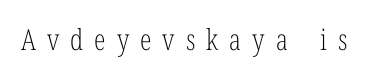
Q: Is the text bold? A: No.
Q: Is the text italic (slanted)? A: No, it is upright.
Q: Is the typeface a serif or a sans-serif typeface? A: Serif.
Q: Is the text underlined? A: No.
Q: Is the spacing between letters normal or unusually wide? A: Unusually wide.
Q: Width (condensed, normal, or wide)? A: Condensed.
Q: Stroke contrast? A: Low.
Q: x-height? A: Medium.
Q: Monospaced? A: No.
